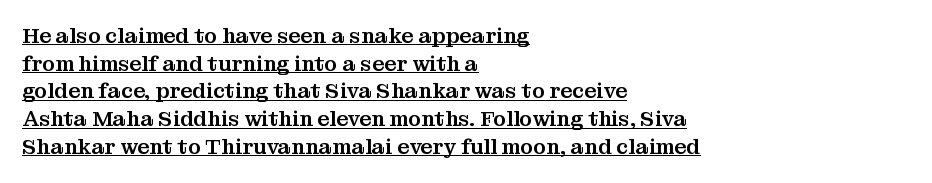
The gaps between neighbouring characters are ordinary and unremarkable. Posture: upright roman. Leading matches the norm, producing a regular column. A classic flush-left, rag-right setting is used for this passage.
